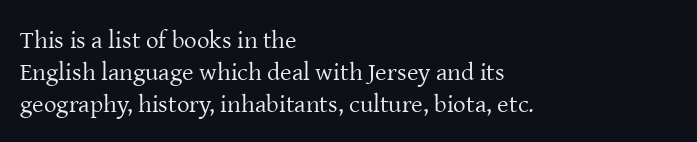
Glance below the letters and you will spot only blank space. The weight tops out at a normal text grade. Teacher's note: observe the even left margin — that is flush-left alignment. Interline gaps are of average width in this sample. In terms of posture, this sample is upright.
